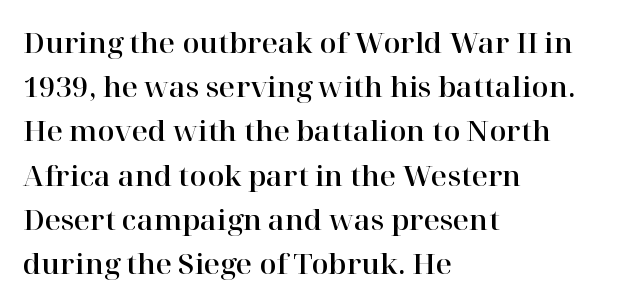
{"serif": "yes", "italic": "no", "width": "normal", "stroke_contrast": "high", "x_height": "medium", "monospaced": "no", "underline": "no", "align": "left", "line_spacing": "normal", "line_spacing_ratio": 1.58, "letter_spacing": "normal", "letter_spacing_em": 0.0, "glyph_px": 28}
